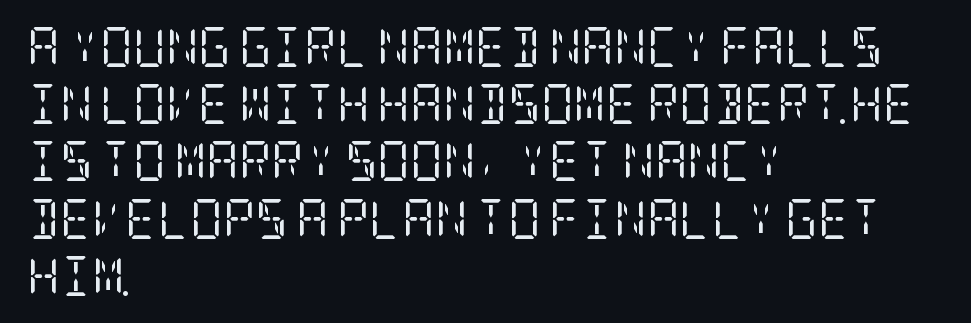
The rag falls on the right side of this text block. Interline gaps are of average width in this sample. Clear beneath every line of the passage. Does the lettering tilt? It doesn't — this is upright. The weight would be labelled regular, book, light, or lighter still. The letterforms sit shoulder to shoulder at normal distance.
